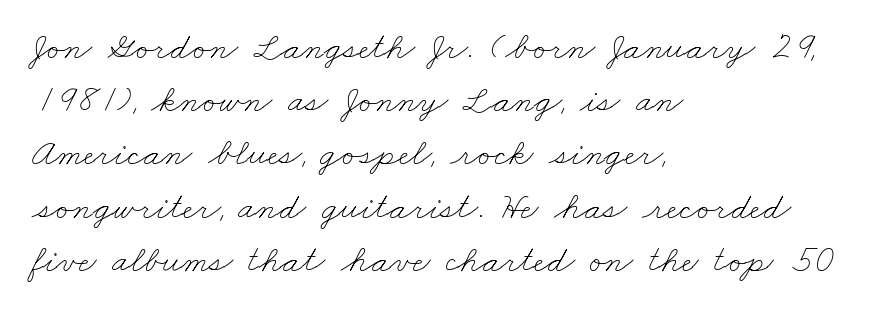
Q: Is the text bold? A: No.
Q: Is the text underlined? A: No.
Q: How is the paragraph aligned? A: Left-aligned.
Q: Is the spacing between letters normal or unusually wide? A: Normal.
Q: Is the spacing between lines tight, normal or loose? A: Normal.
Q: Width (condensed, normal, or wide)? A: Wide.
Q: Stroke contrast? A: Low.
Q: x-height? A: Small.
Q: Monospaced? A: No.
